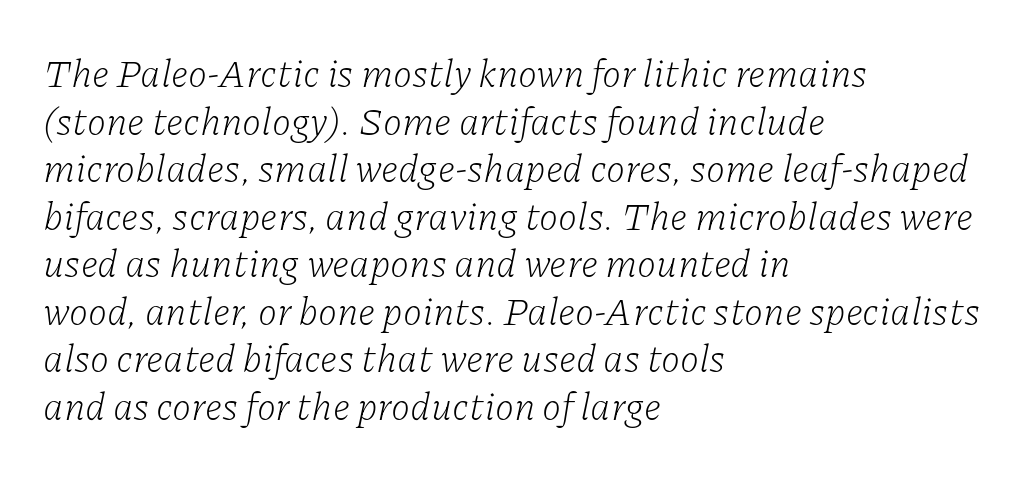
Q: Is the text bold? A: No.
Q: Is the text italic (slanted)? A: Yes, it leans right by about 11 degrees.
Q: Is the typeface a serif or a sans-serif typeface? A: Serif.
Q: Is the text underlined? A: No.
Q: How is the paragraph aligned? A: Left-aligned.
Q: Is the spacing between letters normal or unusually wide? A: Normal.
Q: Width (condensed, normal, or wide)? A: Normal.
Q: Stroke contrast? A: Low.
Q: x-height? A: Medium.
Q: Monospaced? A: No.
